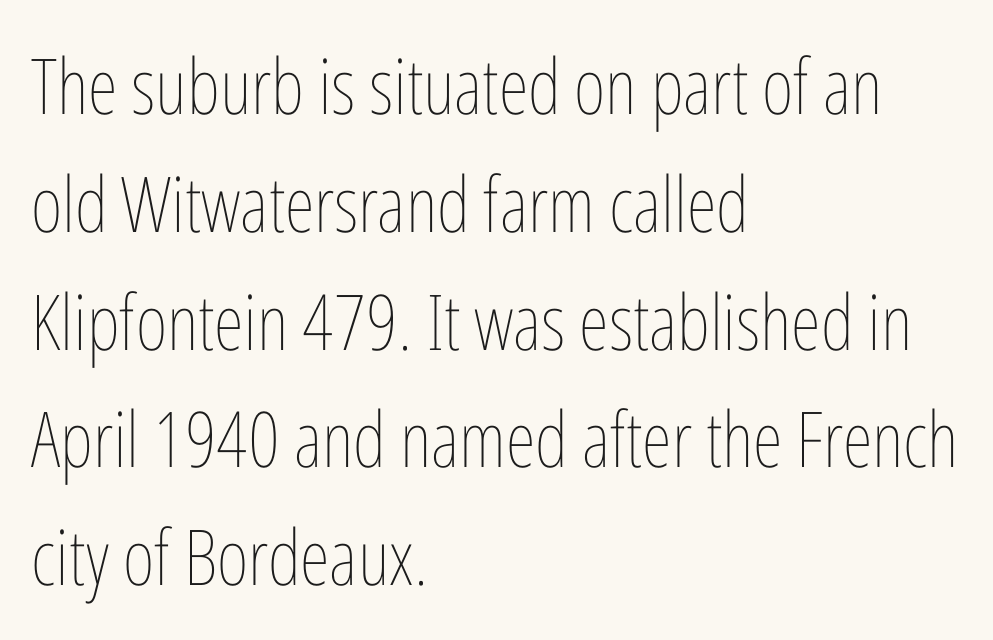
{"italic": "no", "bold": "no", "weight": "thin", "width": "condensed", "stroke_contrast": "low", "x_height": "medium", "monospaced": "no", "underline": "no", "align": "left", "line_spacing": "normal", "line_spacing_ratio": 1.53, "letter_spacing": "normal", "letter_spacing_em": 0.0, "glyph_px": 77}
